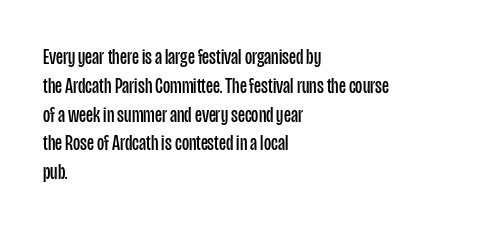
The image shows 22 px text type, upright; set left-aligned, normal line spacing (1.31x), normal letter spacing, not underlined.
